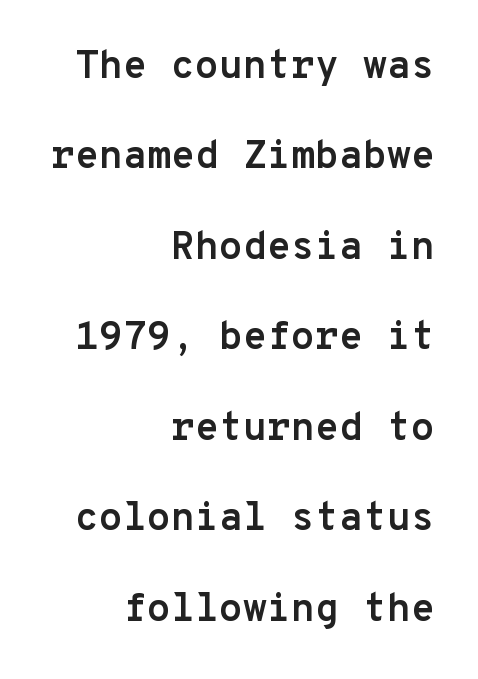
The image shows 39 px semibold sans-serif type, upright, monospaced; set right-aligned, loose line spacing (2.32x), normal letter spacing, not underlined; low stroke contrast and a medium x-height.
